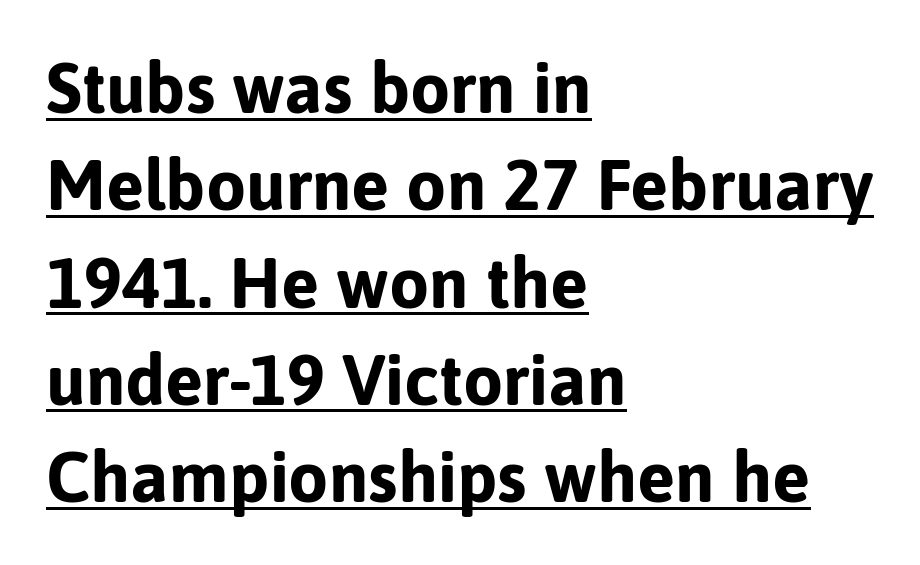
{"serif": "no", "italic": "no", "bold": "yes", "weight": "bold", "width": "normal", "stroke_contrast": "low", "x_height": "medium", "monospaced": "no", "underline": "yes", "align": "left", "line_spacing": "normal", "line_spacing_ratio": 1.37, "letter_spacing": "normal", "letter_spacing_em": 0.0, "glyph_px": 71}
